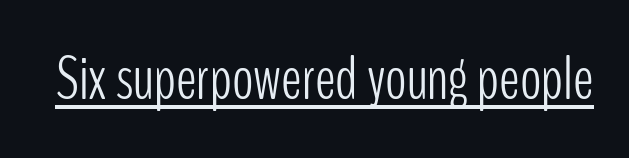
Q: Is the text bold? A: No.
Q: Is the text italic (slanted)? A: No, it is upright.
Q: Is the typeface a serif or a sans-serif typeface? A: Sans-serif.
Q: Is the text underlined? A: Yes.
Q: Is the spacing between letters normal or unusually wide? A: Normal.
Q: Width (condensed, normal, or wide)? A: Condensed.
Q: Stroke contrast? A: Low.
Q: x-height? A: Medium.
Q: Monospaced? A: No.
